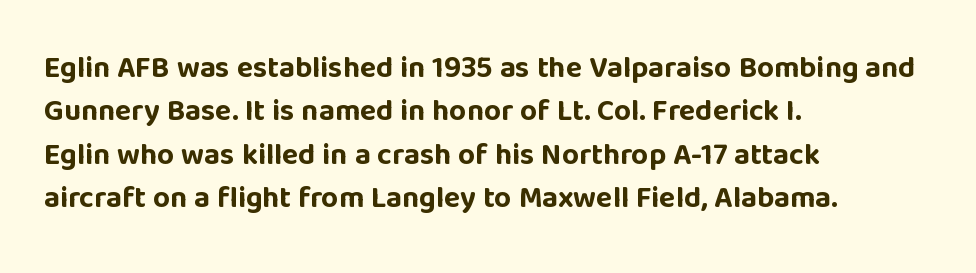
Q: Is the text bold? A: Yes.
Q: Is the text italic (slanted)? A: No, it is upright.
Q: Is the typeface a serif or a sans-serif typeface? A: Sans-serif.
Q: Is the text underlined? A: No.
Q: How is the paragraph aligned? A: Left-aligned.
Q: Is the spacing between letters normal or unusually wide? A: Normal.
Q: Is the spacing between lines tight, normal or loose? A: Normal.
Q: Width (condensed, normal, or wide)? A: Normal.
Q: Stroke contrast? A: Low.
Q: x-height? A: Large.
Q: Monospaced? A: No.
